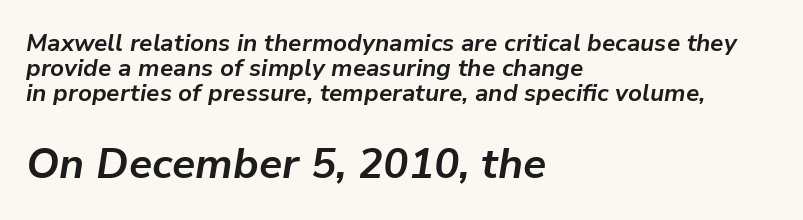
Q: Is the text bold? A: Yes.
Q: Is the text italic (slanted)? A: Yes, it leans right by about 9 degrees.
Q: Is the text underlined? A: No.
Q: How is the paragraph aligned? A: Left-aligned.
Q: Is the spacing between letters normal or unusually wide? A: Normal.
Q: Is the spacing between lines tight, normal or loose? A: Tight.
Q: Which block of text is set in a larger size, the first (top) or the second (bottom)? A: The second (bottom) one.
Q: Width (condensed, normal, or wide)? A: Normal.
Q: Stroke contrast? A: Low.
Q: x-height? A: Medium.
Q: Monospaced? A: No.
